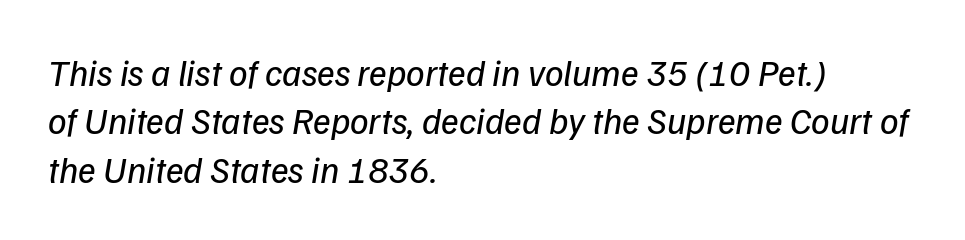
The typesetter chose a ragged-right arrangement here. One glance says typical: line gaps are just what's usual. Nobody touched the tracking dial on this one. The baseline area is clear.
